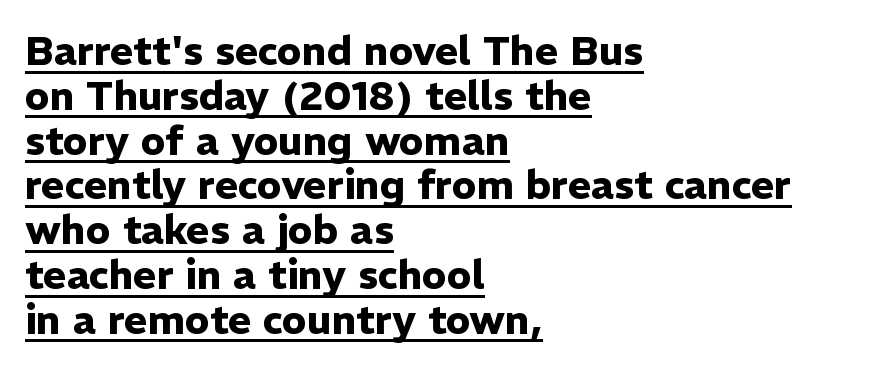
Q: Is the text bold? A: Yes.
Q: Is the text italic (slanted)? A: No, it is upright.
Q: Is the typeface a serif or a sans-serif typeface? A: Sans-serif.
Q: Is the text underlined? A: Yes.
Q: How is the paragraph aligned? A: Left-aligned.
Q: Is the spacing between letters normal or unusually wide? A: Normal.
Q: Is the spacing between lines tight, normal or loose? A: Tight.
Q: Width (condensed, normal, or wide)? A: Normal.
Q: Stroke contrast? A: Low.
Q: x-height? A: Medium.
Q: Monospaced? A: No.
